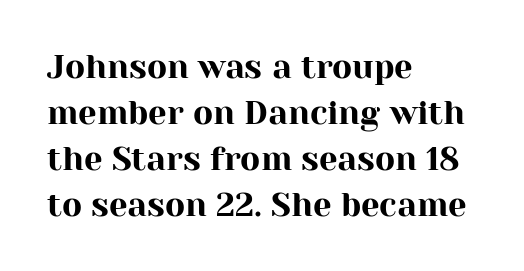
{"serif": "yes", "italic": "no", "width": "normal", "stroke_contrast": "high", "x_height": "medium", "monospaced": "no", "underline": "no", "align": "left", "line_spacing": "normal", "line_spacing_ratio": 1.39, "letter_spacing": "normal", "letter_spacing_em": 0.0, "glyph_px": 33}
